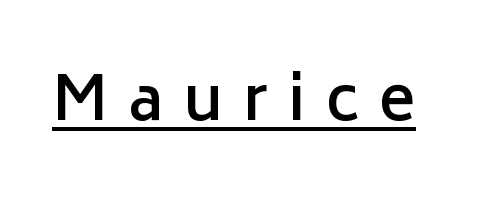
{"serif": "no", "italic": "no", "bold": "semi", "weight": "semibold", "width": "normal", "stroke_contrast": "low", "x_height": "medium", "monospaced": "no", "underline": "yes", "letter_spacing": "wide", "letter_spacing_em": 0.33, "glyph_px": 61}
